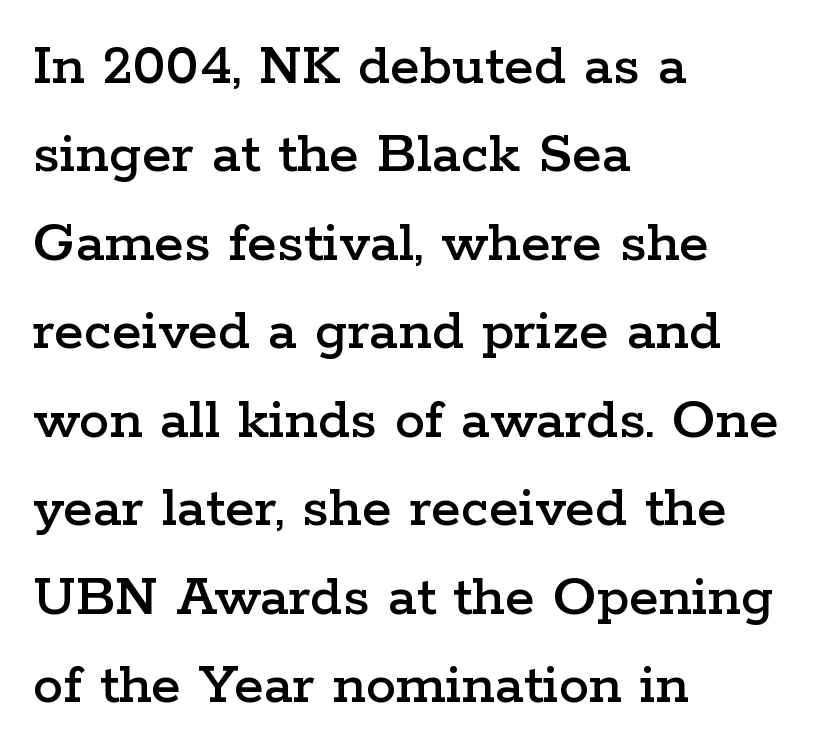
Q: Is the text italic (slanted)? A: No, it is upright.
Q: Is the typeface a serif or a sans-serif typeface? A: Serif.
Q: Is the text underlined? A: No.
Q: How is the paragraph aligned? A: Left-aligned.
Q: Is the spacing between letters normal or unusually wide? A: Normal.
Q: Is the spacing between lines tight, normal or loose? A: Normal.
Q: Width (condensed, normal, or wide)? A: Wide.
Q: Stroke contrast? A: Low.
Q: x-height? A: Medium.
Q: Monospaced? A: No.
